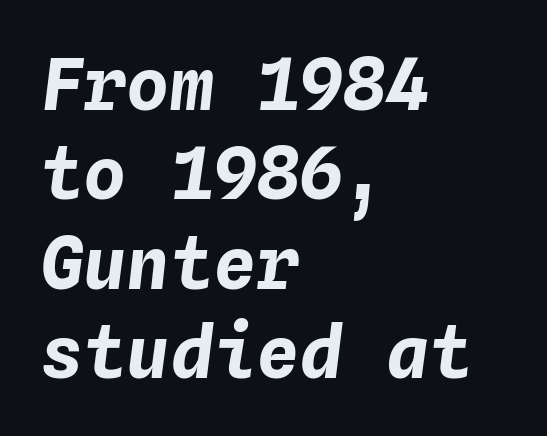
The image shows 72 px bold type, italic (leaning right), monospaced; set left-aligned, line spacing 1.24x, normal letter spacing, not underlined; low stroke contrast and a medium x-height.
